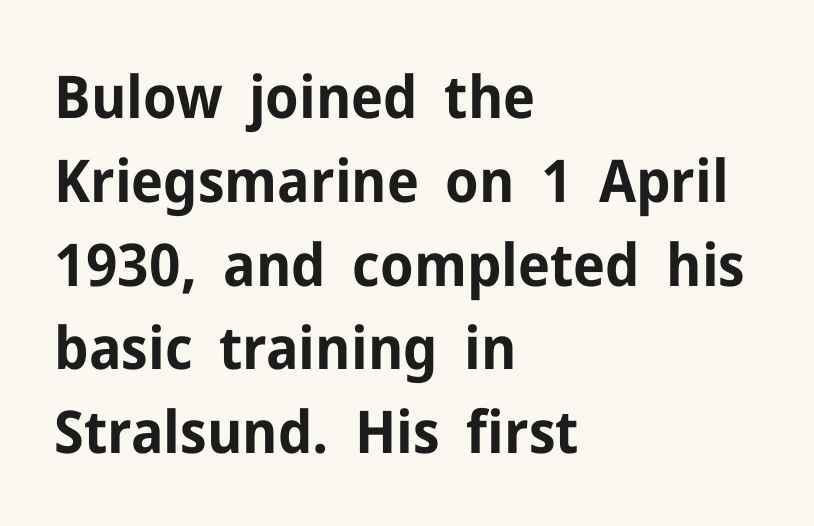
{"serif": "no", "italic": "no", "bold": "yes", "weight": "bold", "width": "normal", "stroke_contrast": "low", "x_height": "medium", "monospaced": "no", "underline": "no", "align": "left", "line_spacing": "normal", "line_spacing_ratio": 1.42, "letter_spacing": "normal", "letter_spacing_em": 0.0, "glyph_px": 59}
